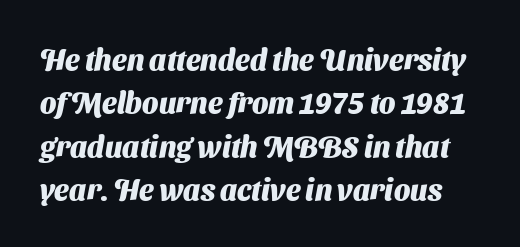
Baseline-to-baseline distance is the conventional proportion of letter height. Letters rest on an invisible, unmarked baseline. No extra tracking has been applied to these lines. A dark, heavy texture on the line: the type is bold. Spacing verdict: proportional, widths tailored to each character.
